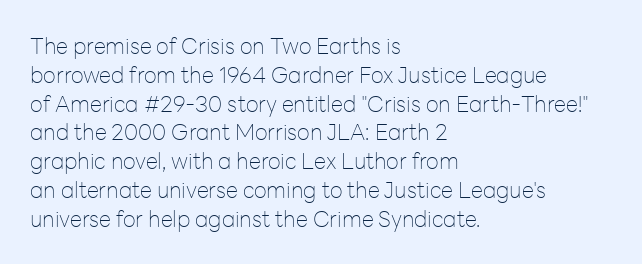
{"italic": "no", "bold": "no", "underline": "no", "align": "left", "line_spacing": "normal", "line_spacing_ratio": 1.31, "letter_spacing": "normal", "letter_spacing_em": 0.0, "glyph_px": 22}
